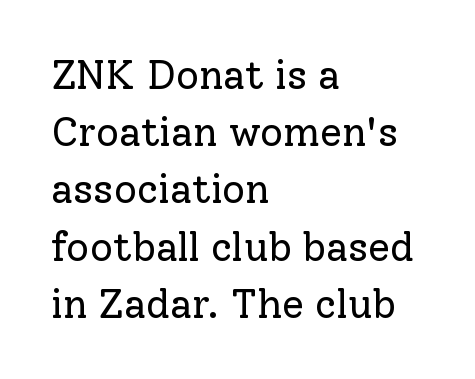
The image shows 40 px regular-weight serif type, upright; set left-aligned, normal line spacing (1.43x), normal letter spacing, not underlined; low stroke contrast and a medium x-height.
